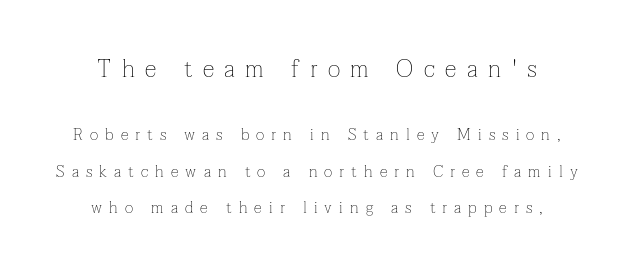
{"italic": "no", "bold": "no", "underline": "no", "align": "center", "line_spacing": "loose", "line_spacing_ratio": 2.26, "letter_spacing": "wide", "letter_spacing_em": 0.44, "larger_block": "first", "size_ratio": 1.5, "glyph_px": 24}
